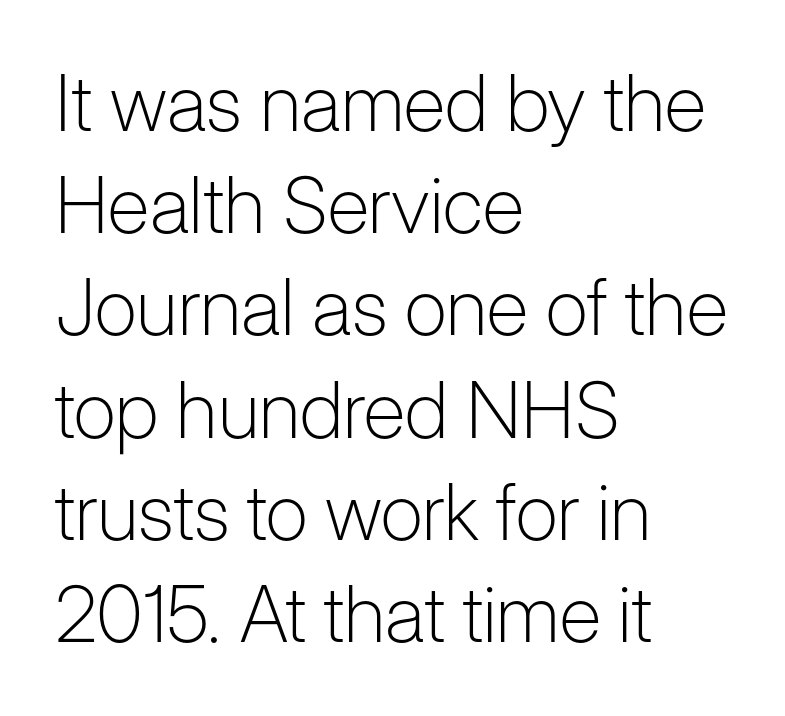
Type without underlining. Caption: multi-line text, flush left, ragged right. In terms of letterform style, serifs are entirely absent. What stands out about the letter spacing? Nothing — it is the standard amount. Weight: not bold — regular or lighter.
